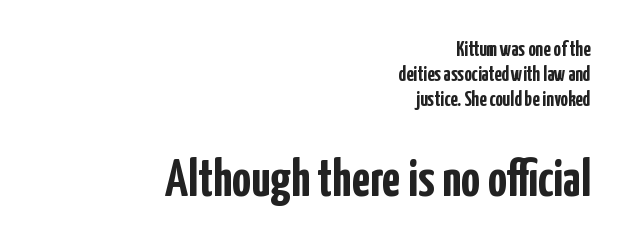
The type family on display is of the sans-serif kind. Do the characters align in a grid? No, the font is proportional. Does the lettering tilt? It doesn't — this is upright. Caption: upper text group reduced, lower text group enlarged. The typesetter chose a ragged-left arrangement here.
